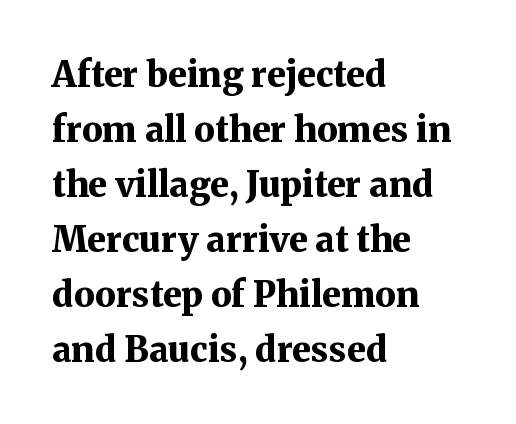
The image shows 35 px bold serif type, upright; set left-aligned, normal line spacing (1.57x), normal letter spacing, not underlined; medium stroke contrast and a medium x-height.
